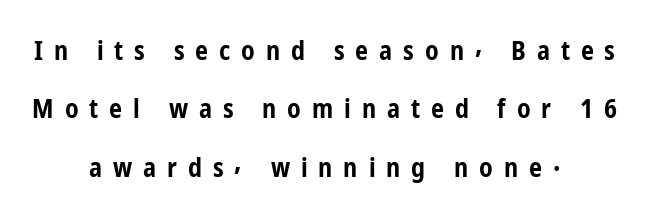
The image shows 26 px bold type, upright; set centered, loose line spacing (2.25x), unusually wide letter spacing (+0.42 em), not underlined.
